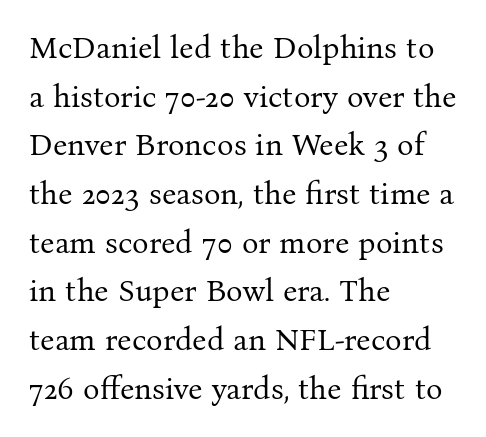
{"serif": "yes", "italic": "no", "bold": "no", "weight": "regular", "width": "normal", "stroke_contrast": "medium", "x_height": "medium", "monospaced": "no", "underline": "no", "align": "left", "line_spacing": "normal", "line_spacing_ratio": 1.57, "letter_spacing": "normal", "letter_spacing_em": 0.0, "glyph_px": 31}
